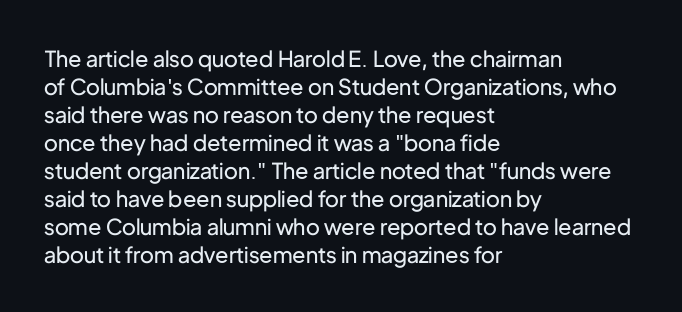
{"italic": "no", "bold": "no", "underline": "no", "align": "left", "line_spacing": "normal", "line_spacing_ratio": 1.27, "letter_spacing": "normal", "letter_spacing_em": 0.0, "glyph_px": 22}
